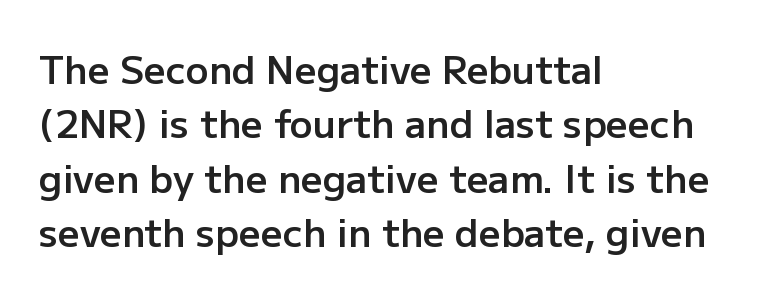
{"serif": "no", "italic": "no", "bold": "semi", "weight": "semibold", "width": "normal", "stroke_contrast": "low", "x_height": "medium", "monospaced": "no", "underline": "no", "align": "left", "line_spacing": "normal", "line_spacing_ratio": 1.43, "letter_spacing": "normal", "letter_spacing_em": 0.0, "glyph_px": 38}
